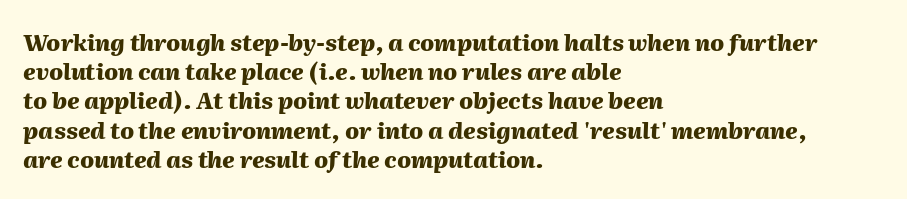
{"italic": "yes", "lean": "right", "slant_degrees": 2, "bold": "yes", "underline": "no", "align": "left", "line_spacing": "normal", "line_spacing_ratio": 1.27, "letter_spacing": "normal", "letter_spacing_em": 0.0, "glyph_px": 23}
